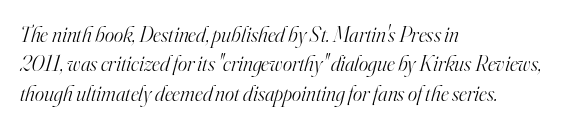
The image shows 22 px text type, italic (leaning right); set left-aligned, normal line spacing (1.34x), normal letter spacing, not underlined.
